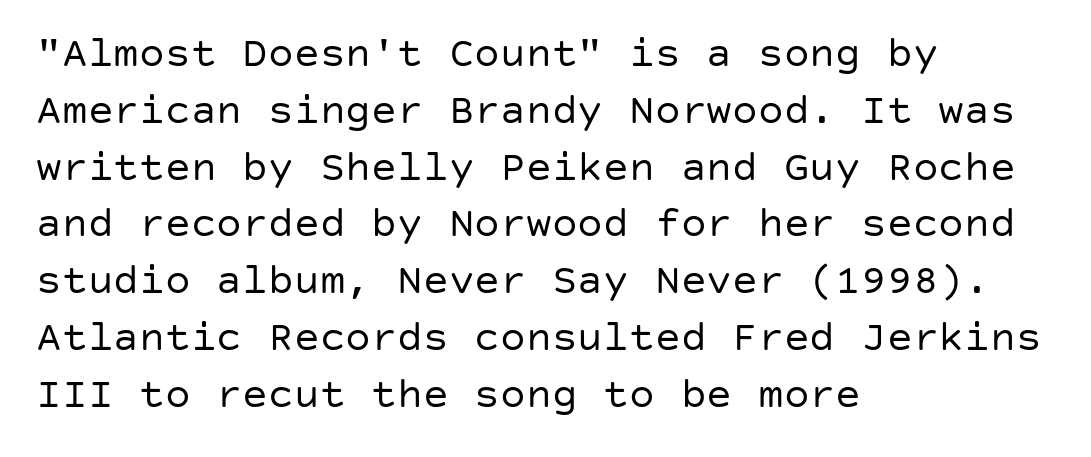
Q: Is the text bold? A: No.
Q: Is the text italic (slanted)? A: No, it is upright.
Q: Is the typeface a serif or a sans-serif typeface? A: Sans-serif.
Q: Is the text underlined? A: No.
Q: How is the paragraph aligned? A: Left-aligned.
Q: Is the spacing between letters normal or unusually wide? A: Normal.
Q: Is the spacing between lines tight, normal or loose? A: Normal.
Q: Width (condensed, normal, or wide)? A: Normal.
Q: Stroke contrast? A: Low.
Q: x-height? A: Large.
